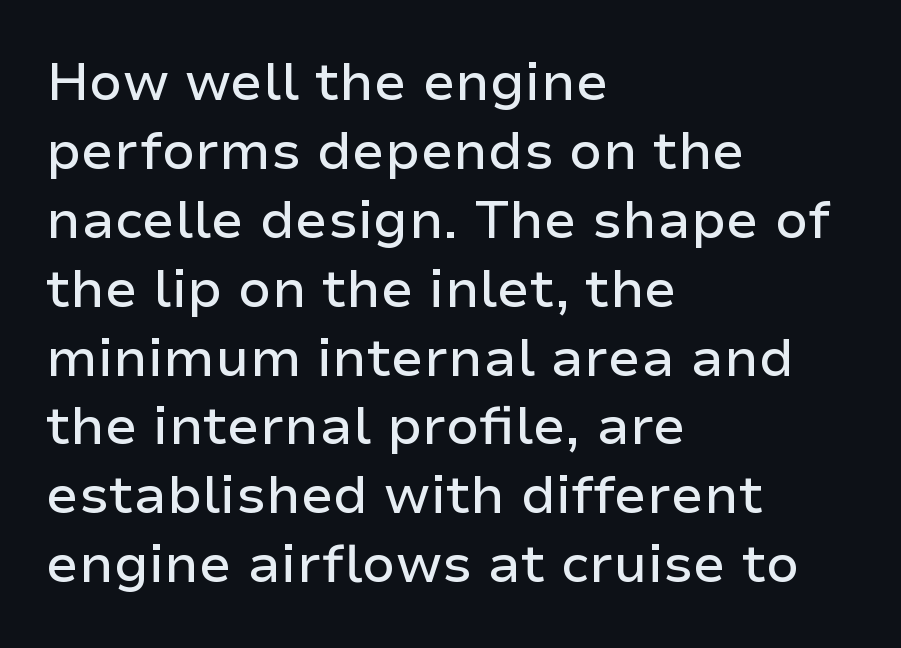
The image shows 53 px sans-serif type, upright; set left-aligned, normal line spacing (1.3x), normal letter spacing, not underlined; low stroke contrast and a medium x-height.
